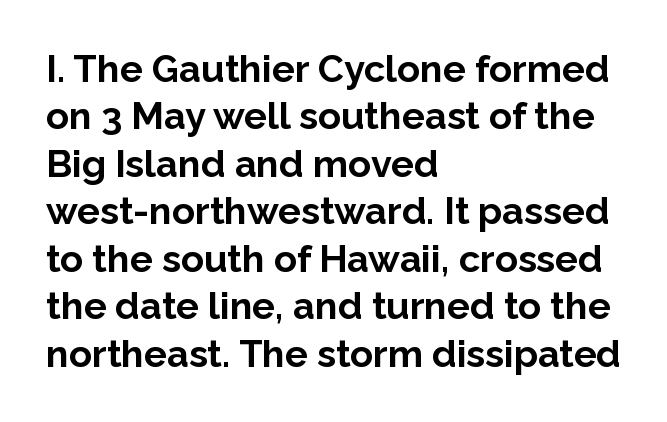
Q: Is the text bold? A: Yes.
Q: Is the text italic (slanted)? A: No, it is upright.
Q: Is the typeface a serif or a sans-serif typeface? A: Sans-serif.
Q: Is the text underlined? A: No.
Q: How is the paragraph aligned? A: Left-aligned.
Q: Is the spacing between letters normal or unusually wide? A: Normal.
Q: Is the spacing between lines tight, normal or loose? A: Normal.
Q: Width (condensed, normal, or wide)? A: Normal.
Q: Stroke contrast? A: Low.
Q: x-height? A: Medium.
Q: Monospaced? A: No.
